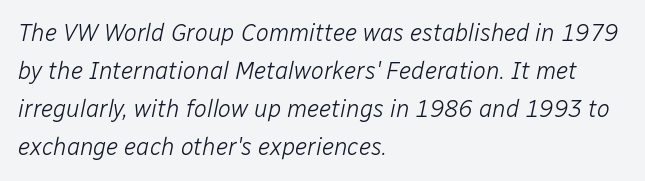
Q: Is the text bold? A: No.
Q: Is the text italic (slanted)? A: Yes, it leans right by about 12 degrees.
Q: Is the text underlined? A: No.
Q: How is the paragraph aligned? A: Left-aligned.
Q: Is the spacing between letters normal or unusually wide? A: Normal.
Q: Is the spacing between lines tight, normal or loose? A: Normal.
